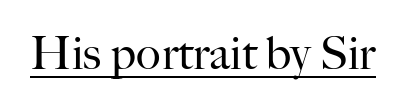
{"serif": "yes", "italic": "no", "bold": "no", "weight": "regular", "width": "normal", "stroke_contrast": "high", "x_height": "small", "monospaced": "no", "underline": "yes", "letter_spacing": "normal", "letter_spacing_em": 0.0, "glyph_px": 46}
